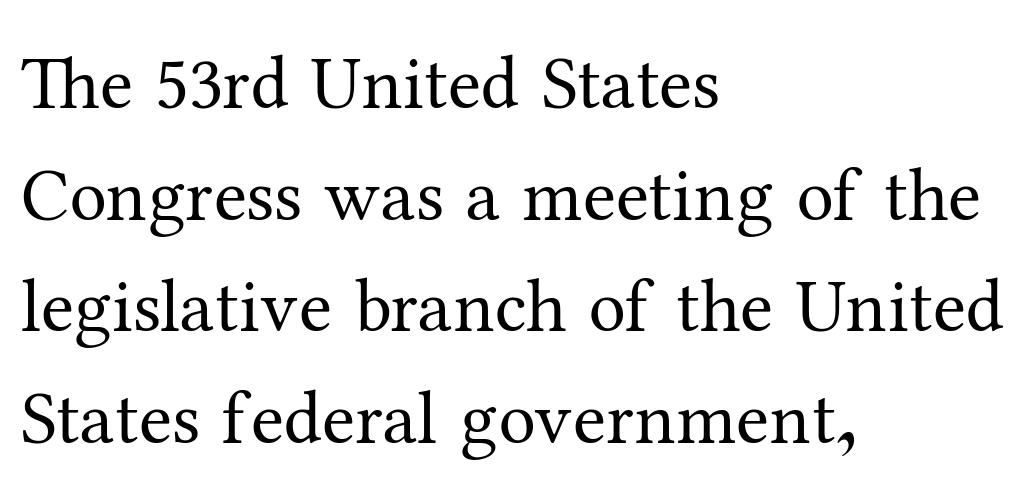
Q: Is the text bold? A: No.
Q: Is the text italic (slanted)? A: No, it is upright.
Q: Is the typeface a serif or a sans-serif typeface? A: Serif.
Q: Is the text underlined? A: No.
Q: How is the paragraph aligned? A: Left-aligned.
Q: Is the spacing between letters normal or unusually wide? A: Normal.
Q: Is the spacing between lines tight, normal or loose? A: Normal.
Q: Width (condensed, normal, or wide)? A: Normal.
Q: Stroke contrast? A: Medium.
Q: x-height? A: Medium.
Q: Monospaced? A: No.
